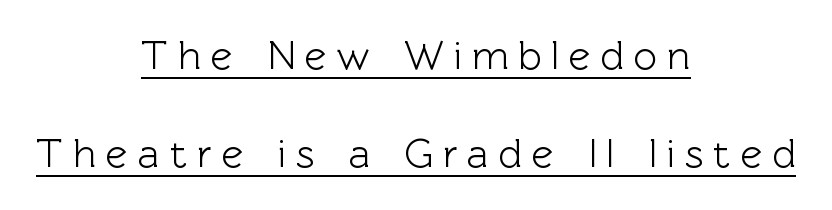
{"serif": "no", "italic": "no", "width": "normal", "x_height": "medium", "monospaced": "no", "underline": "yes", "align": "center", "line_spacing": "loose", "line_spacing_ratio": 2.4, "letter_spacing": "wide", "letter_spacing_em": 0.24, "glyph_px": 41}
